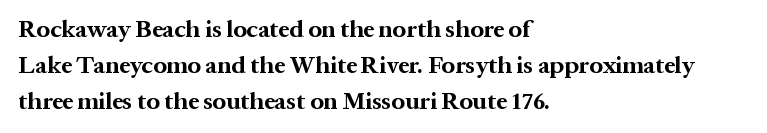
Q: Is the text bold? A: Yes.
Q: Is the text italic (slanted)? A: No, it is upright.
Q: Is the text underlined? A: No.
Q: How is the paragraph aligned? A: Left-aligned.
Q: Is the spacing between letters normal or unusually wide? A: Normal.
Q: Is the spacing between lines tight, normal or loose? A: Normal.
